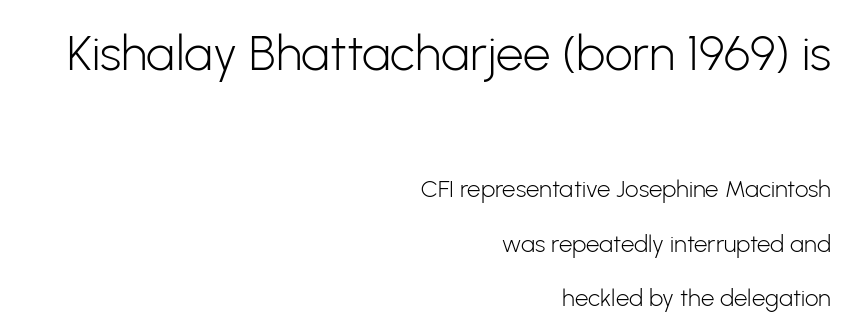
The image shows 49 px light sans-serif type, upright; set right-aligned, loose line spacing (2.28x), normal letter spacing, not underlined; the first (top) block is 2.04x larger; low stroke contrast and a medium x-height.
